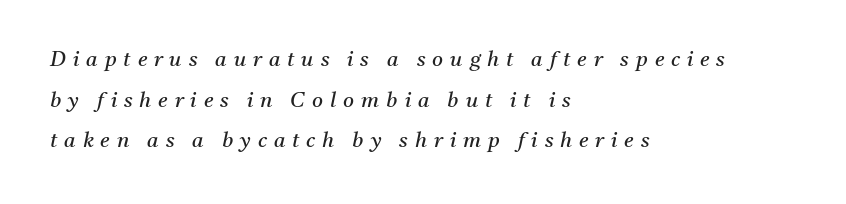
Q: Is the text bold? A: No.
Q: Is the text italic (slanted)? A: Yes, it leans right by about 11 degrees.
Q: Is the text underlined? A: No.
Q: How is the paragraph aligned? A: Left-aligned.
Q: Is the spacing between letters normal or unusually wide? A: Unusually wide.
Q: Is the spacing between lines tight, normal or loose? A: Loose.
